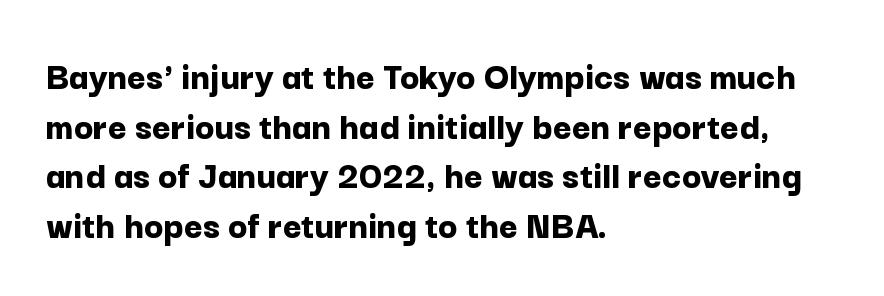
Notice how thick the strokes are: this is what a full bold looks like. Casual observation: everything's shoved over to the left. Character widths vary here, with narrow letters taking less room than wide ones. Plain, unruled lines of type. The axis of the letterforms is exactly vertical.
